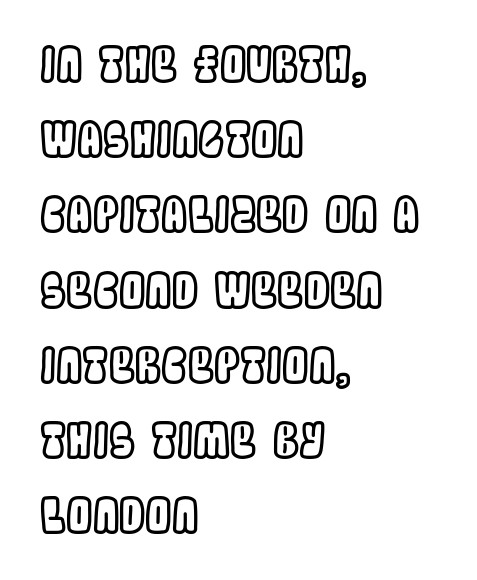
A typesetter would call this proportional, since set widths differ per character. No word sits above an underline. One glance says typical: line gaps are just what's usual. The setting favours the left margin, as ordinary paragraphs usually do. There is no visible air inserted between adjacent glyphs.
